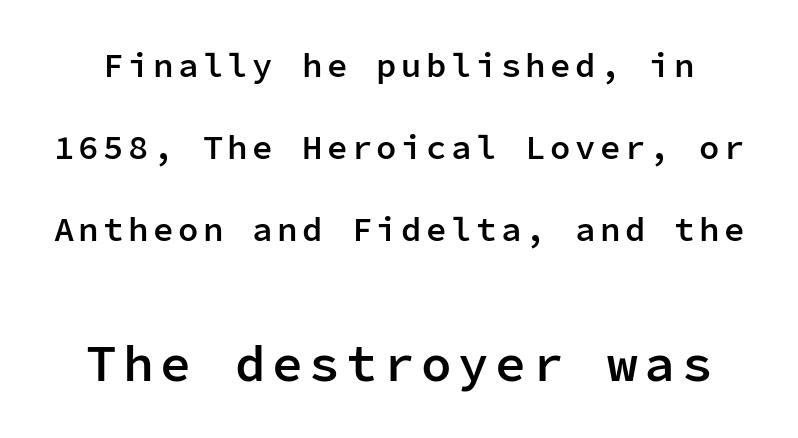
Stroke thickness is moderately raised; the sample reads as semibold. Do the letters lean? They stand straight. Type size steps up from the first block to the second. A sans-serif font was chosen for this passage. Underlining? Definitely not there. Vertical spacing — loose.
